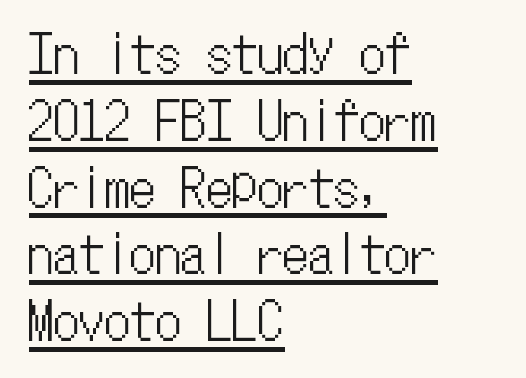
{"italic": "no", "width": "condensed", "stroke_contrast": "low", "x_height": "medium", "monospaced": "yes", "underline": "yes", "align": "left", "line_spacing": "normal", "line_spacing_ratio": 1.31, "letter_spacing": "normal", "letter_spacing_em": 0.0, "glyph_px": 51}
